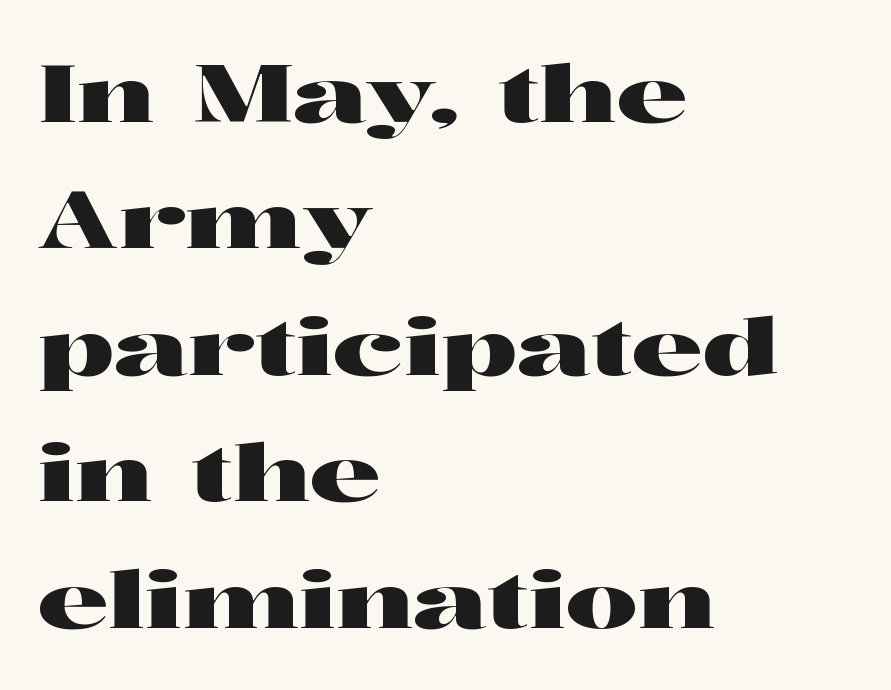
{"serif": "yes", "italic": "no", "width": "wide", "stroke_contrast": "high", "x_height": "medium", "monospaced": "no", "underline": "no", "align": "left", "line_spacing": "normal", "line_spacing_ratio": 1.58, "letter_spacing": "normal", "letter_spacing_em": 0.0, "glyph_px": 80}
